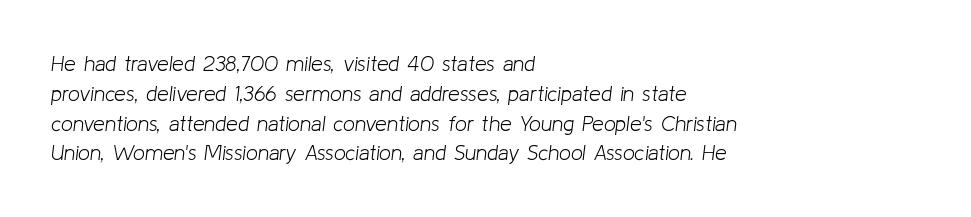
A classic flush-left, rag-right setting is used for this passage. The passage shown is not bold in any degree. Descenders are the only things crossing below the line. Yep, that's italic — everything's leaning. One glance says typical: line gaps are just what's usual.
